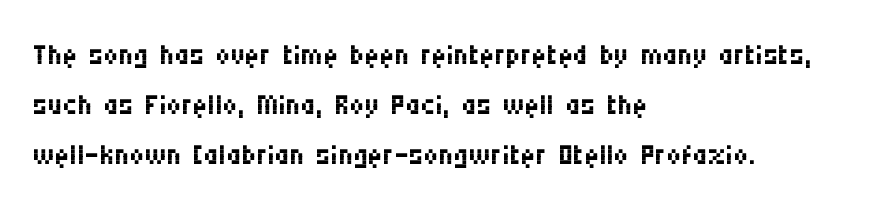
The image shows 41 px regular-weight, condensed sans-serif type, upright; set left-aligned, line spacing 1.22x, normal letter spacing, not underlined; medium stroke contrast and a large x-height.
